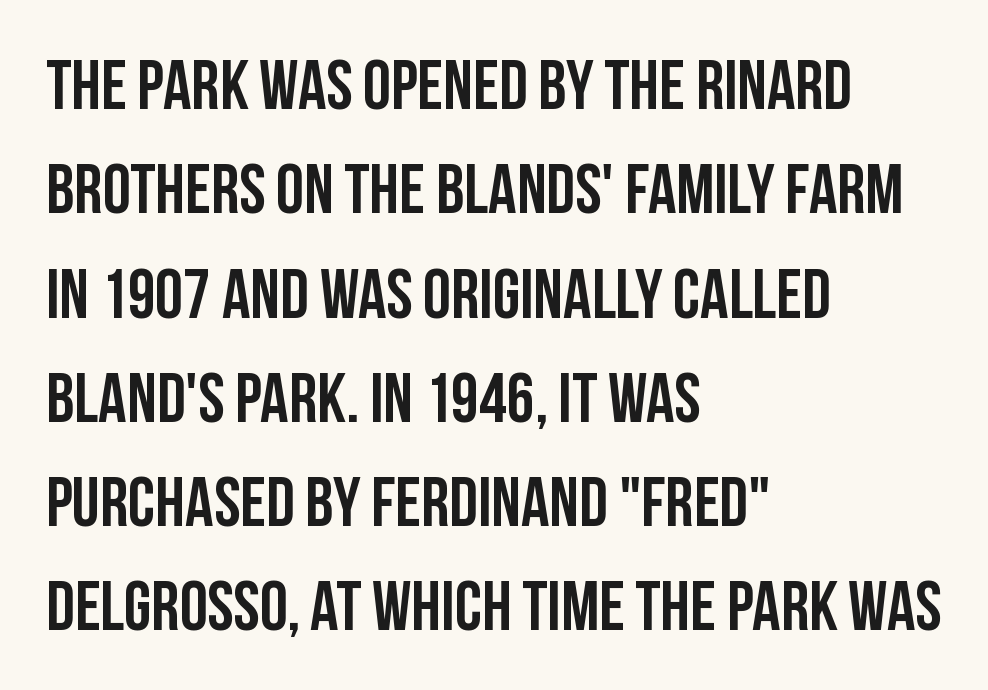
Is there much room between lines? A standard amount, neither cramped nor airy. Think of a printed novel: that variable character pitch is what you see here. Nobody touched the tracking dial on this one. The rendering anchors every line to the left-hand side. When letters stand straight like this, we call the style roman or upright. The space directly below the letters is spotless.
